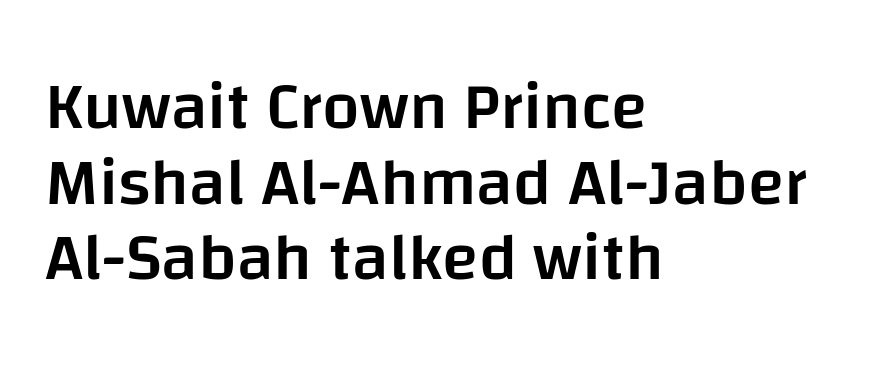
This sample uses a sans-serif face. The lines are packed closely together with very little leading. Is this a fixed-width face? No — the glyphs have proportional, varying widths. The font's upright variant was chosen for this text. Inter-character spacing is left at the font's built-in metrics.
